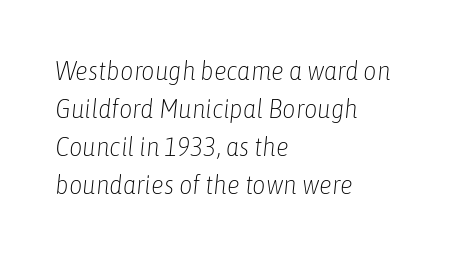
The image shows 26 px text type, italic (leaning right); set left-aligned, normal line spacing (1.46x), normal letter spacing, not underlined.
